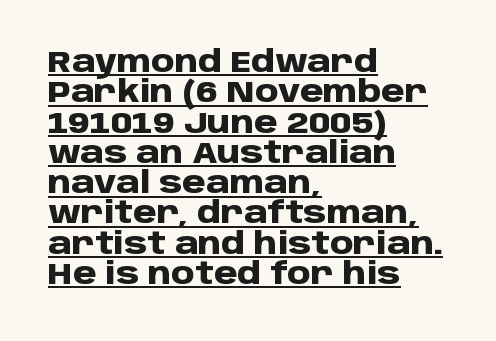
The image shows 30 px heavy sans-serif type, upright; set left-aligned, tight line spacing (1.01x), normal letter spacing, underlined; low stroke contrast and a large x-height.
